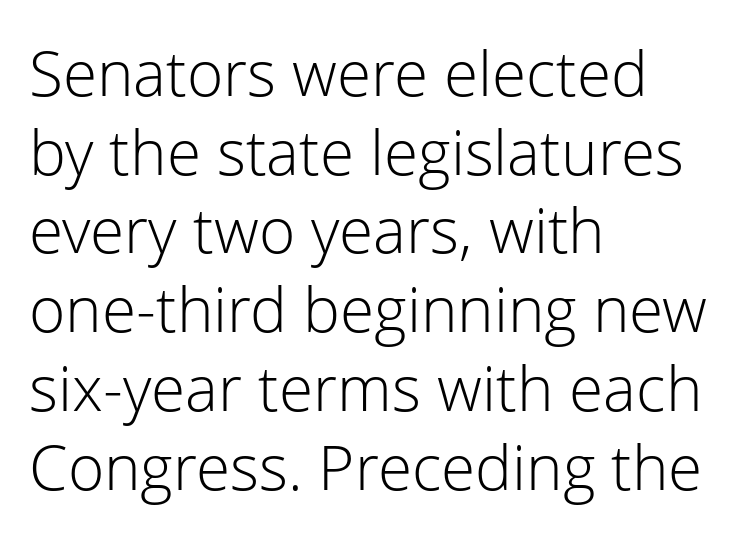
The image shows 62 px light sans-serif type, upright; set left-aligned, normal line spacing (1.27x), normal letter spacing, not underlined; low stroke contrast and a medium x-height.
